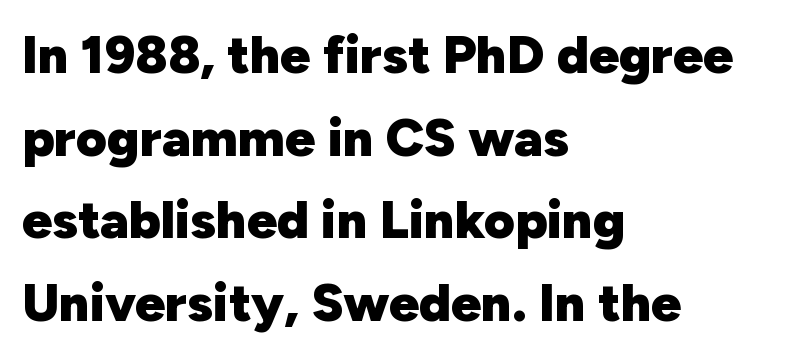
The passage shown is not underscored anywhere. Default kerning and tracking; the words read as compact shapes. Summary of weight: heavy, a full bold. The ragged edge is on the right, which tells us the setting is flush left.
